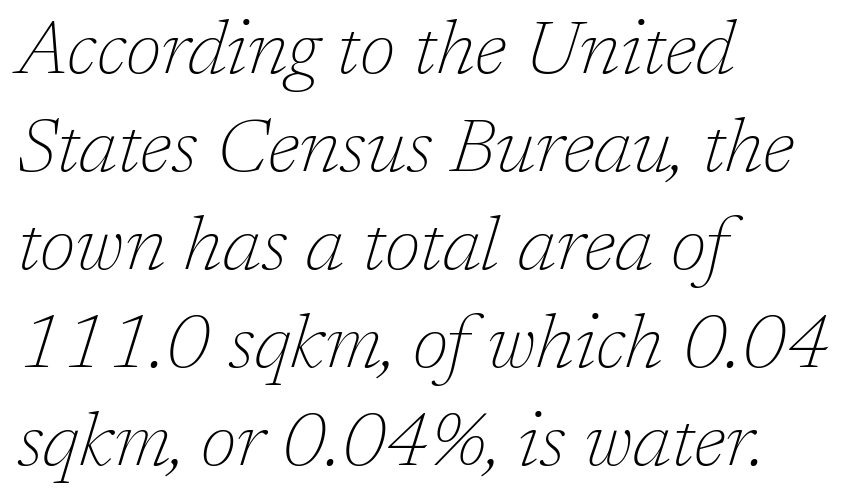
Q: Is the text bold? A: No.
Q: Is the text italic (slanted)? A: Yes, it leans right by about 17 degrees.
Q: Is the typeface a serif or a sans-serif typeface? A: Serif.
Q: Is the text underlined? A: No.
Q: How is the paragraph aligned? A: Left-aligned.
Q: Is the spacing between letters normal or unusually wide? A: Normal.
Q: Is the spacing between lines tight, normal or loose? A: Normal.
Q: Width (condensed, normal, or wide)? A: Normal.
Q: Stroke contrast? A: Low.
Q: x-height? A: Medium.
Q: Monospaced? A: No.
